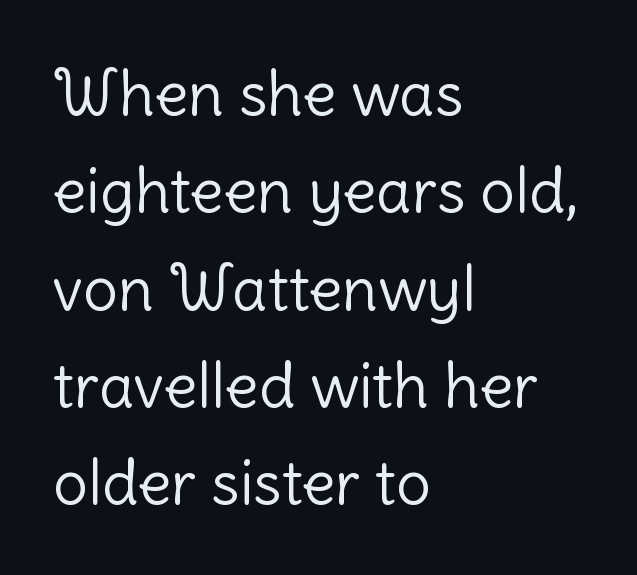
Q: Is the text bold? A: No.
Q: Is the text italic (slanted)? A: No, it is upright.
Q: Is the typeface a serif or a sans-serif typeface? A: Sans-serif.
Q: Is the text underlined? A: No.
Q: How is the paragraph aligned? A: Left-aligned.
Q: Is the spacing between letters normal or unusually wide? A: Normal.
Q: Is the spacing between lines tight, normal or loose? A: Normal.
Q: Width (condensed, normal, or wide)? A: Normal.
Q: Stroke contrast? A: Low.
Q: x-height? A: Medium.
Q: Monospaced? A: No.
